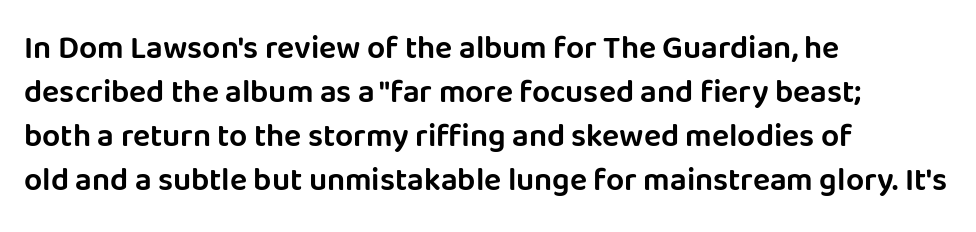
Q: Is the text italic (slanted)? A: No, it is upright.
Q: Is the typeface a serif or a sans-serif typeface? A: Sans-serif.
Q: Is the text underlined? A: No.
Q: How is the paragraph aligned? A: Left-aligned.
Q: Is the spacing between letters normal or unusually wide? A: Normal.
Q: Is the spacing between lines tight, normal or loose? A: Normal.
Q: Width (condensed, normal, or wide)? A: Normal.
Q: Stroke contrast? A: Low.
Q: x-height? A: Large.
Q: Monospaced? A: No.
